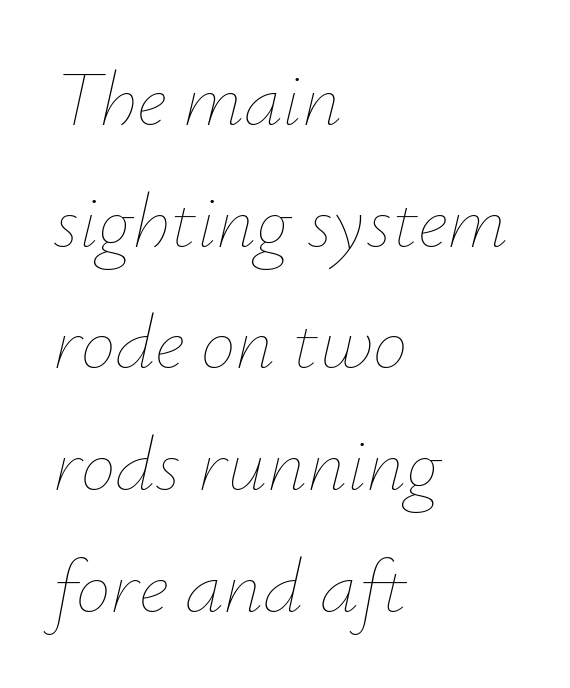
{"italic": "yes", "lean": "right", "slant_degrees": 12, "bold": "no", "weight": "thin", "width": "normal", "stroke_contrast": "low", "x_height": "small", "monospaced": "no", "underline": "no", "align": "left", "line_spacing": "normal", "line_spacing_ratio": 1.56, "letter_spacing": "normal", "letter_spacing_em": 0.0, "glyph_px": 78}
